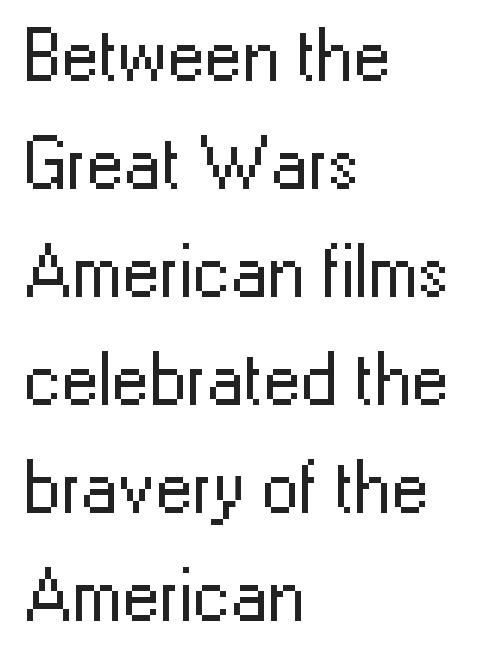
{"serif": "no", "italic": "no", "bold": "no", "weight": "regular", "width": "normal", "stroke_contrast": "low", "x_height": "medium", "monospaced": "no", "underline": "no", "align": "left", "line_spacing": "normal", "line_spacing_ratio": 1.44, "letter_spacing": "normal", "letter_spacing_em": 0.0, "glyph_px": 75}
